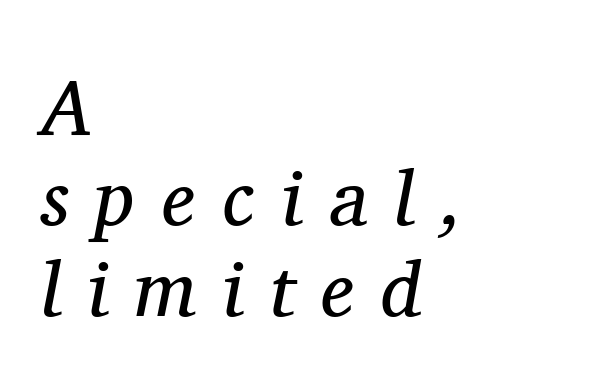
{"serif": "yes", "italic": "yes", "lean": "right", "slant_degrees": 11, "bold": "no", "weight": "regular", "width": "normal", "stroke_contrast": "medium", "x_height": "medium", "monospaced": "no", "underline": "no", "align": "left", "line_spacing_ratio": 1.16, "letter_spacing": "wide", "letter_spacing_em": 0.34, "glyph_px": 78}
